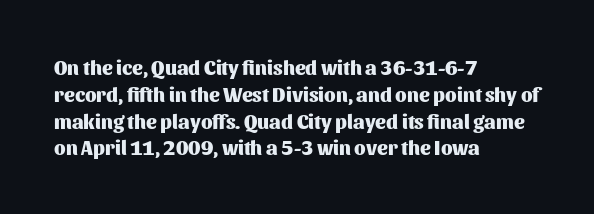
{"italic": "no", "bold": "yes", "underline": "no", "align": "left", "line_spacing": "normal", "line_spacing_ratio": 1.34, "letter_spacing": "normal", "letter_spacing_em": 0.0, "glyph_px": 20}
